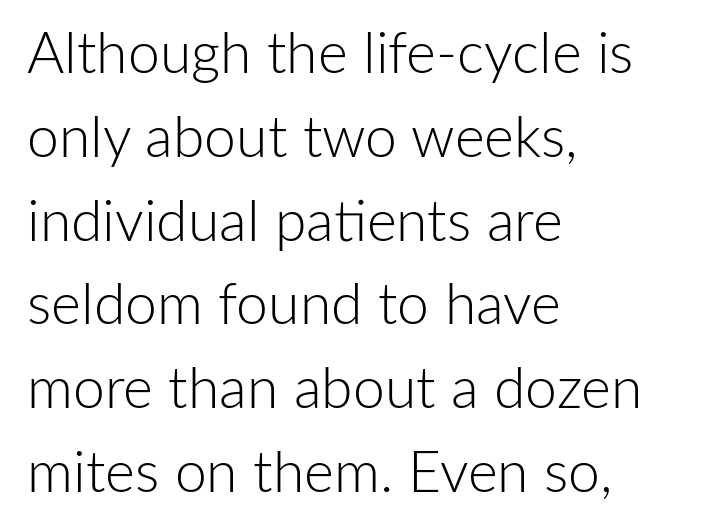
The image shows 57 px light sans-serif type, upright; set left-aligned, normal line spacing (1.47x), normal letter spacing, not underlined; low stroke contrast and a medium x-height.
